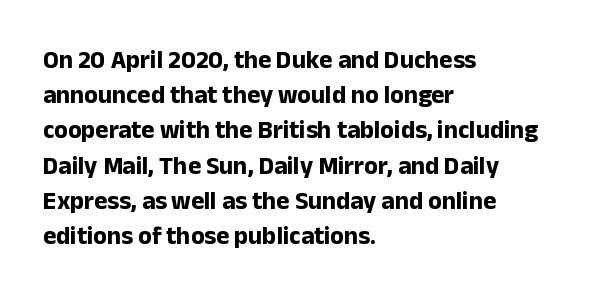
{"italic": "no", "bold": "yes", "underline": "no", "align": "left", "line_spacing": "normal", "line_spacing_ratio": 1.41, "letter_spacing": "normal", "letter_spacing_em": 0.0, "glyph_px": 25}
